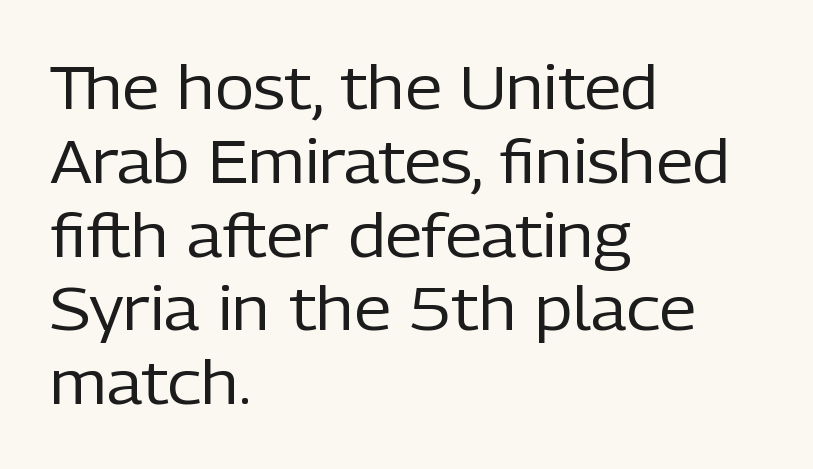
Letterform terminals end flat and unadorned throughout the passage. Underlining? Definitely not there. Note the varied advance widths — an 'i' is clearly narrower than an 'm'. Each stroke keeps to a modest, everyday thickness or less. What stands out about the letter spacing? Nothing — it is the standard amount. The specimen reads as upright at a glance.
